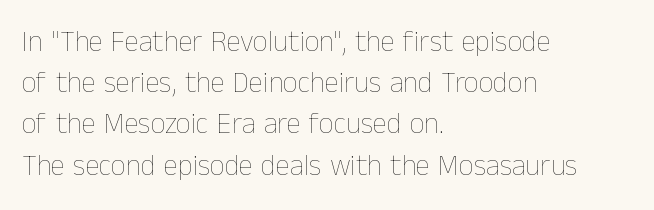
The image shows 29 px thin type, upright; set left-aligned, normal line spacing (1.42x), normal letter spacing, not underlined; low stroke contrast and a medium x-height.
